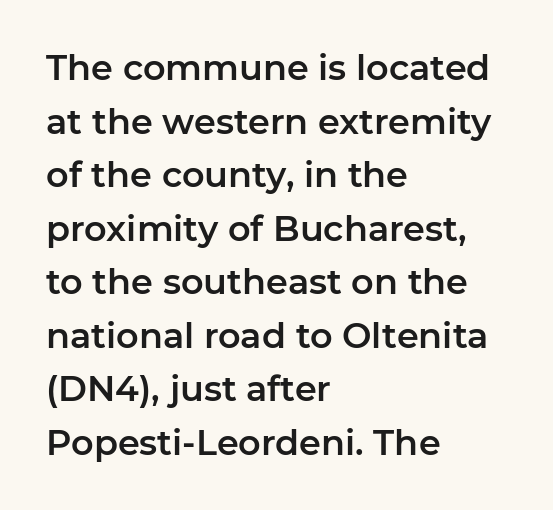
The image shows 35 px sans-serif type, upright; set left-aligned, normal line spacing (1.53x), normal letter spacing, not underlined; low stroke contrast and a medium x-height.
